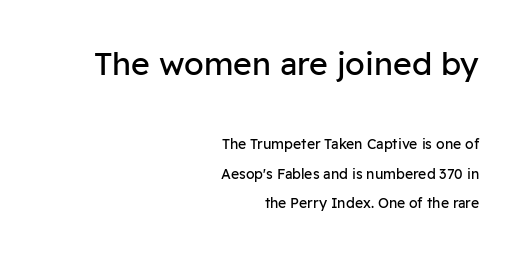
{"serif": "no", "italic": "no", "bold": "no", "weight": "regular", "width": "normal", "stroke_contrast": "low", "x_height": "medium", "monospaced": "no", "underline": "no", "align": "right", "line_spacing": "loose", "line_spacing_ratio": 2.09, "letter_spacing": "normal", "letter_spacing_em": 0.0, "larger_block": "first", "size_ratio": 2.29, "glyph_px": 32}
